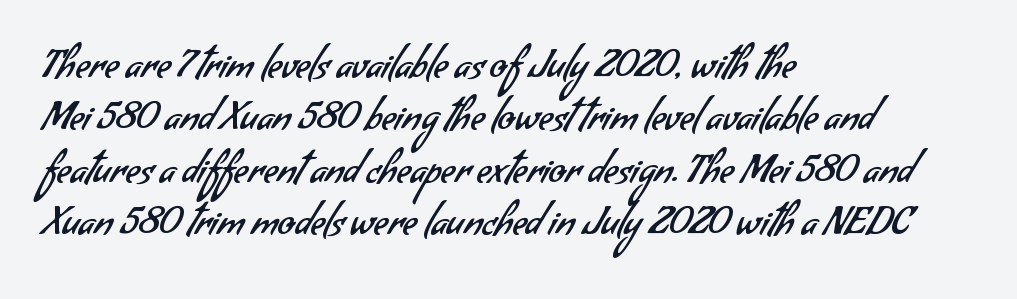
Q: Is the text bold? A: No.
Q: Is the typeface a serif or a sans-serif typeface? A: Sans-serif.
Q: Is the text underlined? A: No.
Q: How is the paragraph aligned? A: Left-aligned.
Q: Is the spacing between letters normal or unusually wide? A: Normal.
Q: Is the spacing between lines tight, normal or loose? A: Normal.
Q: Width (condensed, normal, or wide)? A: Normal.
Q: Stroke contrast? A: Low.
Q: x-height? A: Small.
Q: Monospaced? A: No.
